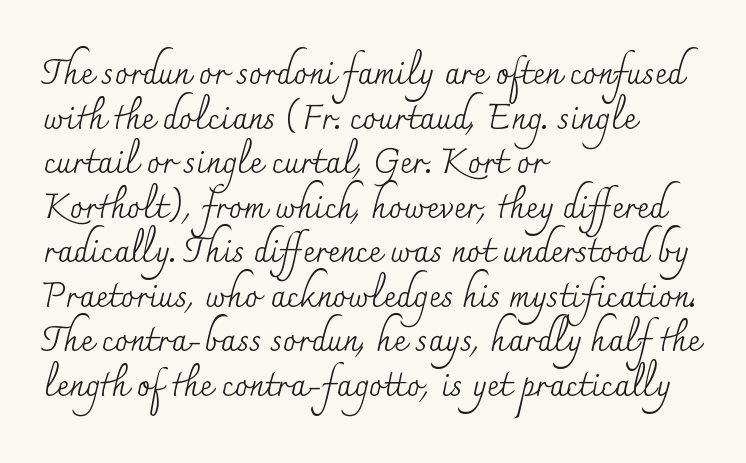
The type family on display is of the serif kind. These lines are set flush left with a ragged right edge. You could not count columns in this text — the font is proportionally spaced. Normally led — the rows are evenly, conventionally spaced.
